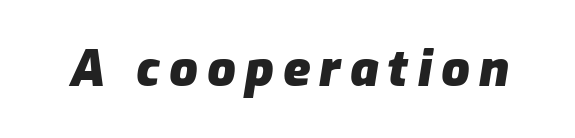
{"italic": "yes", "lean": "right", "slant_degrees": 9, "bold": "yes", "weight": "heavy", "width": "normal", "stroke_contrast": "low", "x_height": "medium", "monospaced": "no", "underline": "no", "glyph_px": 50}
